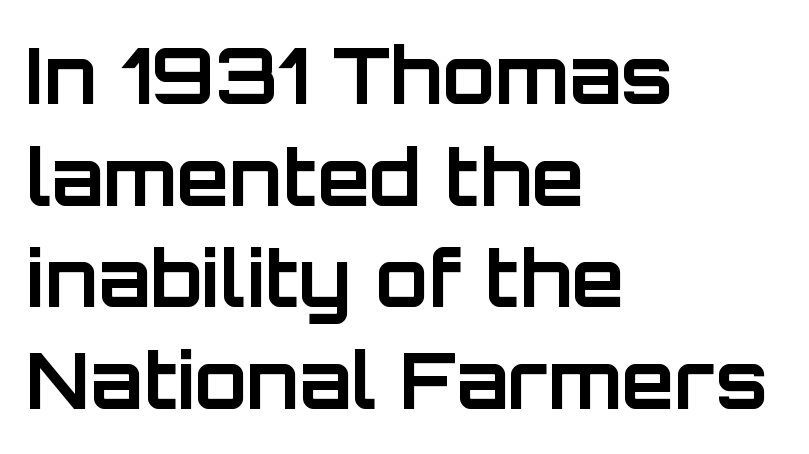
The lettering stays uniformly vertical, giving the passage a roman look. This sample has the flowing, uneven cadence of proportional lettering. Each row of text sits above clean, open space. The letters are bold, with thick, heavy strokes. If you measured baseline to baseline, you'd find a middling distance.
